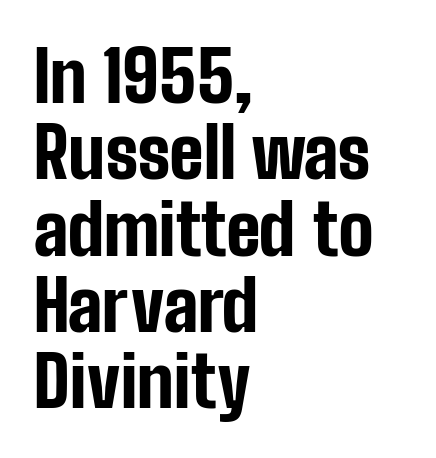
Nothing sits at the stroke ends, so this counts as sans-serif. In terms of posture, this sample is upright. The lines are quadded left. The line-height multiplier appears low, near solid setting. The letters are bold, with thick, heavy strokes.
